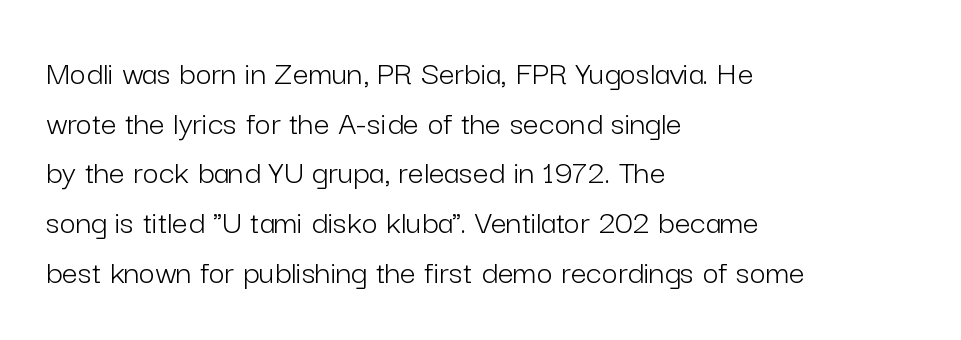
Q: Is the text bold? A: No.
Q: Is the text italic (slanted)? A: No, it is upright.
Q: Is the typeface a serif or a sans-serif typeface? A: Sans-serif.
Q: Is the text underlined? A: No.
Q: How is the paragraph aligned? A: Left-aligned.
Q: Is the spacing between letters normal or unusually wide? A: Normal.
Q: Is the spacing between lines tight, normal or loose? A: Normal.
Q: Width (condensed, normal, or wide)? A: Normal.
Q: Stroke contrast? A: Low.
Q: x-height? A: Medium.
Q: Monospaced? A: No.
